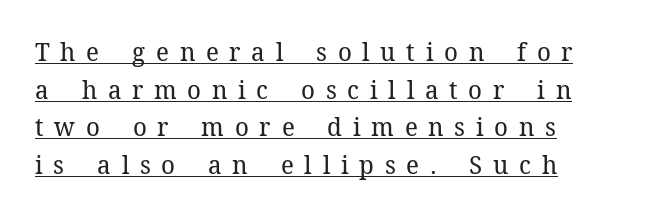
The typesetting does not lean heavy: it is not bold. Each new line begins a customary step beneath the previous one. Every word sits above its own underline. Tall strokes in this sample are plumb rather than angled. A typesetter would call this heavily tracked-out type. Does the copy run flush right? No — it runs flush left.
